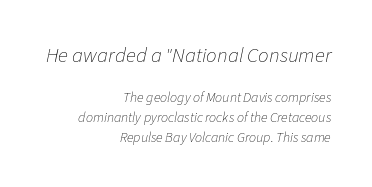
Q: Is the text bold? A: No.
Q: Is the text italic (slanted)? A: Yes, it leans right by about 11 degrees.
Q: Is the text underlined? A: No.
Q: How is the paragraph aligned? A: Right-aligned.
Q: Is the spacing between letters normal or unusually wide? A: Normal.
Q: Is the spacing between lines tight, normal or loose? A: Normal.
Q: Which block of text is set in a larger size, the first (top) or the second (bottom)? A: The first (top) one.
